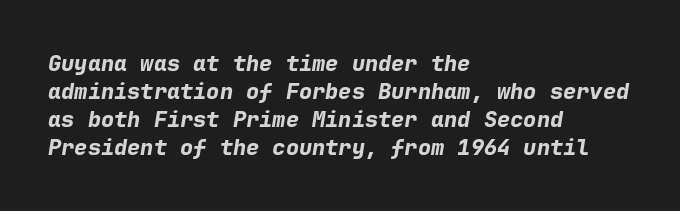
Q: Is the text bold? A: Yes.
Q: Is the text italic (slanted)? A: Yes, it leans right by about 9 degrees.
Q: Is the text underlined? A: No.
Q: How is the paragraph aligned? A: Left-aligned.
Q: Is the spacing between letters normal or unusually wide? A: Normal.
Q: Is the spacing between lines tight, normal or loose? A: Normal.
